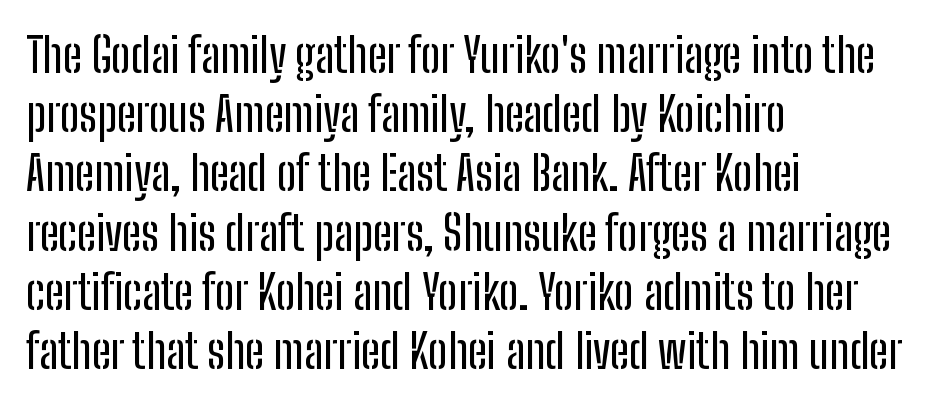
The image shows 47 px condensed sans-serif type, upright; set left-aligned, normal line spacing (1.26x), normal letter spacing, not underlined; low stroke contrast and a medium x-height.
